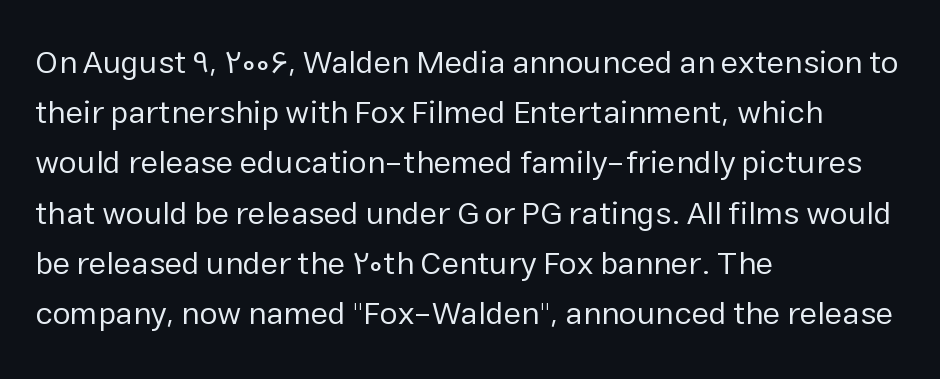
Q: Is the text bold? A: No.
Q: Is the text italic (slanted)? A: No, it is upright.
Q: Is the typeface a serif or a sans-serif typeface? A: Sans-serif.
Q: Is the text underlined? A: No.
Q: How is the paragraph aligned? A: Left-aligned.
Q: Is the spacing between letters normal or unusually wide? A: Normal.
Q: Is the spacing between lines tight, normal or loose? A: Normal.
Q: Width (condensed, normal, or wide)? A: Normal.
Q: Stroke contrast? A: Low.
Q: x-height? A: Medium.
Q: Monospaced? A: No.
